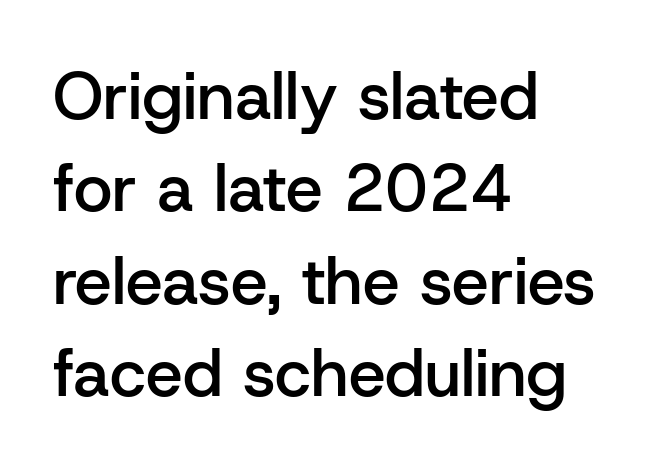
{"serif": "no", "italic": "no", "bold": "semi", "weight": "semibold", "width": "normal", "stroke_contrast": "low", "x_height": "medium", "monospaced": "no", "underline": "no", "align": "left", "line_spacing": "normal", "line_spacing_ratio": 1.4, "letter_spacing": "normal", "letter_spacing_em": 0.0, "glyph_px": 66}
